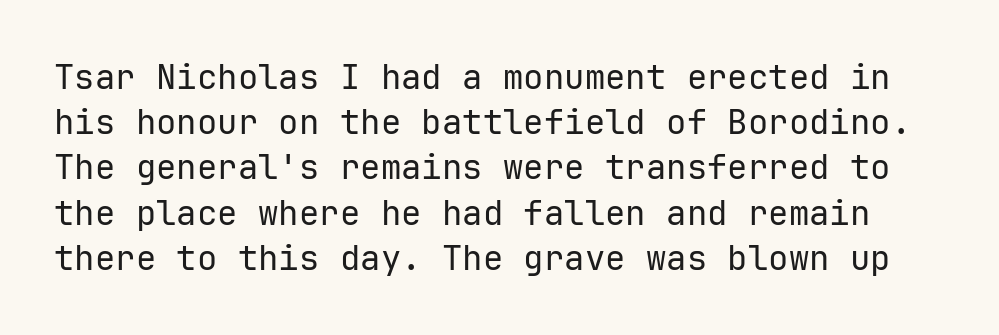
Q: Is the text bold? A: No.
Q: Is the text italic (slanted)? A: No, it is upright.
Q: Is the typeface a serif or a sans-serif typeface? A: Sans-serif.
Q: Is the text underlined? A: No.
Q: Is the spacing between letters normal or unusually wide? A: Normal.
Q: Is the spacing between lines tight, normal or loose? A: Normal.
Q: Width (condensed, normal, or wide)? A: Normal.
Q: Stroke contrast? A: Low.
Q: x-height? A: Medium.
Q: Monospaced? A: Yes.
